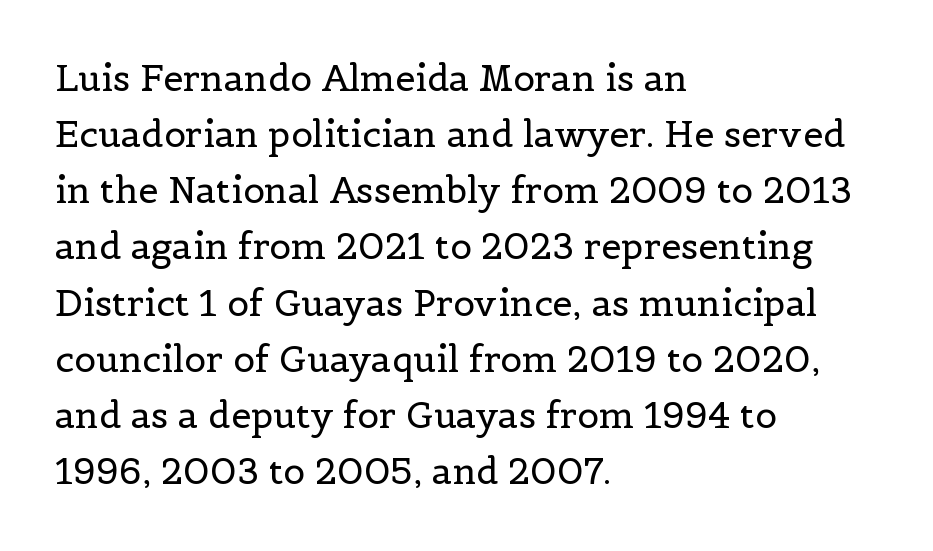
The image shows 36 px regular-weight serif type, upright; set left-aligned, normal line spacing (1.56x), normal letter spacing, not underlined; a medium x-height.
